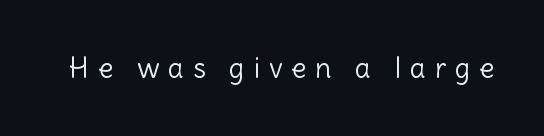
Q: Is the text bold? A: No.
Q: Is the text italic (slanted)? A: No, it is upright.
Q: Is the typeface a serif or a sans-serif typeface? A: Sans-serif.
Q: Is the text underlined? A: No.
Q: Is the spacing between letters normal or unusually wide? A: Unusually wide.
Q: Width (condensed, normal, or wide)? A: Normal.
Q: Stroke contrast? A: Low.
Q: x-height? A: Medium.
Q: Monospaced? A: No.
